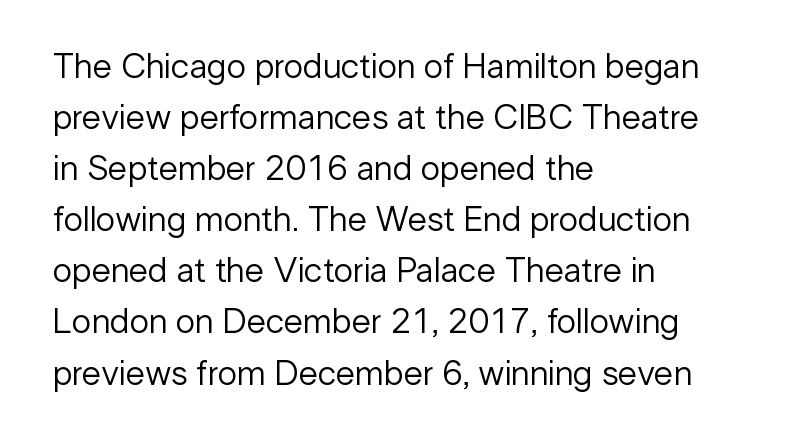
Q: Is the text bold? A: No.
Q: Is the text italic (slanted)? A: No, it is upright.
Q: Is the typeface a serif or a sans-serif typeface? A: Sans-serif.
Q: Is the text underlined? A: No.
Q: How is the paragraph aligned? A: Left-aligned.
Q: Is the spacing between letters normal or unusually wide? A: Normal.
Q: Is the spacing between lines tight, normal or loose? A: Normal.
Q: Width (condensed, normal, or wide)? A: Normal.
Q: Stroke contrast? A: Low.
Q: x-height? A: Medium.
Q: Monospaced? A: No.
